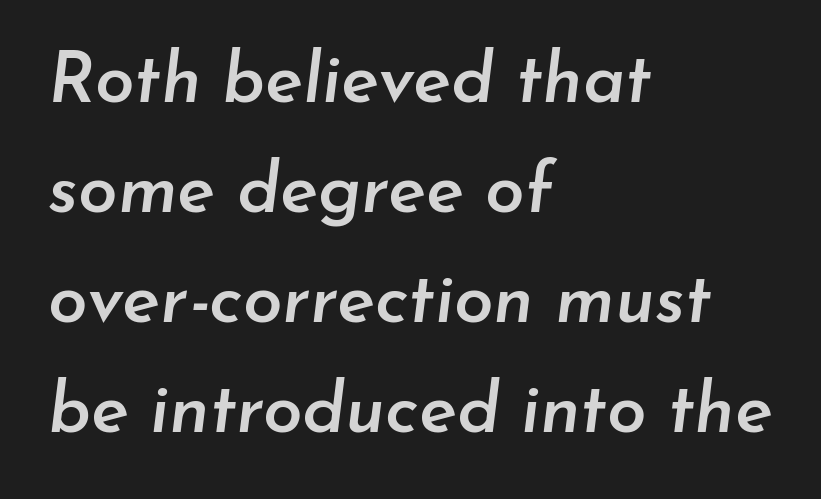
Compared with an ordinary text face, these strokes are moderately heavier — a semibold. Think of a printed novel: that variable character pitch is what you see here. Honestly, the letter spacing is just normal — you wouldn't notice it. The lettering tilts uniformly, giving the passage an italic look. The vertical gap from one line to the next is medium. Just letters on the line, the space beneath them empty.
